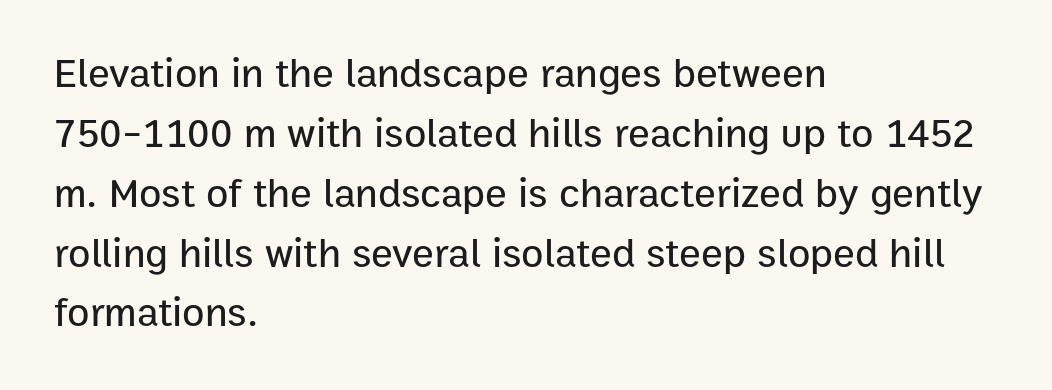
{"serif": "no", "italic": "no", "width": "normal", "stroke_contrast": "low", "x_height": "medium", "monospaced": "no", "underline": "no", "align": "left", "line_spacing": "normal", "line_spacing_ratio": 1.46, "letter_spacing": "normal", "letter_spacing_em": 0.0, "glyph_px": 41}
